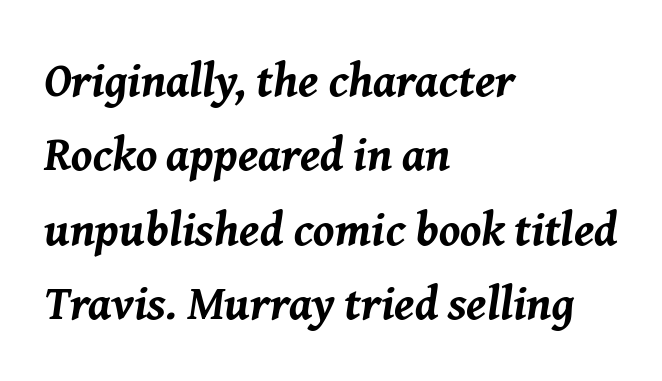
Q: Is the text bold? A: Yes.
Q: Is the text italic (slanted)? A: Yes, it leans right by about 8 degrees.
Q: Is the text underlined? A: No.
Q: How is the paragraph aligned? A: Left-aligned.
Q: Is the spacing between letters normal or unusually wide? A: Normal.
Q: Is the spacing between lines tight, normal or loose? A: Normal.
Q: Width (condensed, normal, or wide)? A: Normal.
Q: Stroke contrast? A: Medium.
Q: x-height? A: Medium.
Q: Monospaced? A: No.
